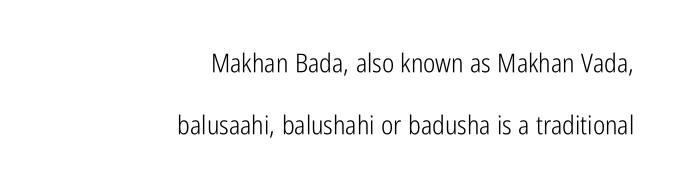
Every row of glyphs terminates at an identical x-position on the right. Rule under the text: the space is simply empty. Bold? No — there's no thickening of the strokes. The passage shown stacks its lines with a broad gap. Upright lettering throughout.
